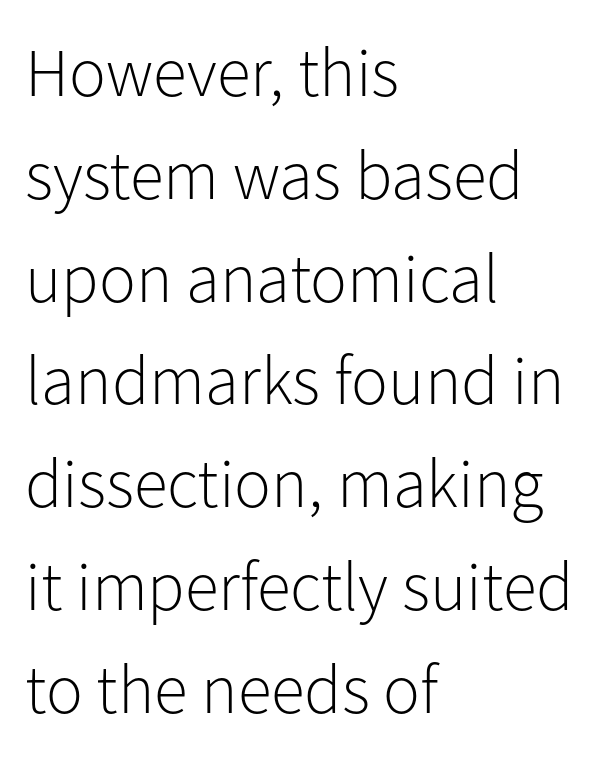
The image shows 69 px light sans-serif type, upright; set left-aligned, normal line spacing (1.49x), normal letter spacing, not underlined; low stroke contrast and a medium x-height.
